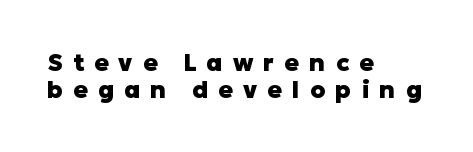
The image shows 24 px bold type, upright; set left-aligned, tight line spacing (1.11x), unusually wide letter spacing (+0.42 em), not underlined.
